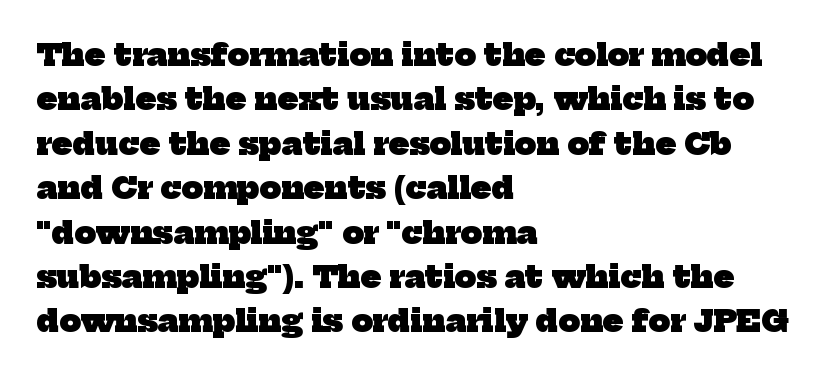
The image shows 30 px heavy serif type; set left-aligned, normal line spacing (1.48x), normal letter spacing, not underlined; low stroke contrast and a medium x-height.
